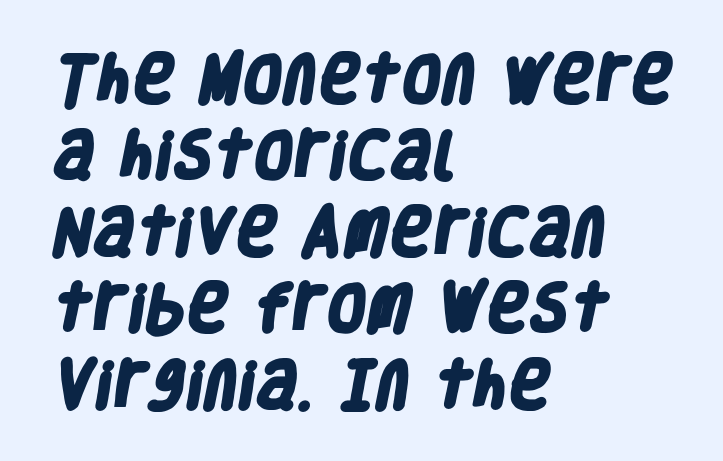
Q: Is the text bold? A: Yes.
Q: Is the typeface a serif or a sans-serif typeface? A: Sans-serif.
Q: Is the text underlined? A: No.
Q: How is the paragraph aligned? A: Left-aligned.
Q: Is the spacing between letters normal or unusually wide? A: Normal.
Q: Is the spacing between lines tight, normal or loose? A: Normal.
Q: Width (condensed, normal, or wide)? A: Condensed.
Q: Stroke contrast? A: Low.
Q: x-height? A: Large.
Q: Monospaced? A: No.
